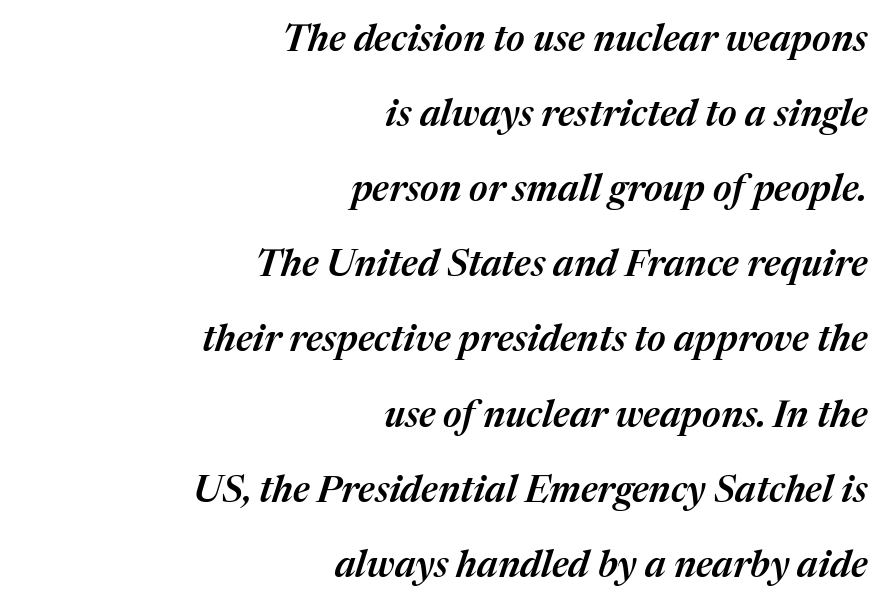
Q: Is the text bold? A: Semi-bold.
Q: Is the text italic (slanted)? A: Yes, it leans right by about 17 degrees.
Q: Is the text underlined? A: No.
Q: How is the paragraph aligned? A: Right-aligned.
Q: Is the spacing between letters normal or unusually wide? A: Normal.
Q: Is the spacing between lines tight, normal or loose? A: Loose.
Q: Width (condensed, normal, or wide)? A: Normal.
Q: Stroke contrast? A: Medium.
Q: x-height? A: Medium.
Q: Monospaced? A: No.
